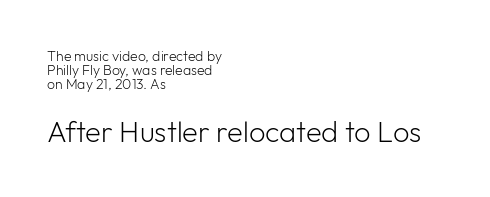
The image shows 29 px light sans-serif type, upright; set left-aligned, tight line spacing (1.01x), normal letter spacing, not underlined; the second (bottom) block is 2.07x larger; low stroke contrast and a medium x-height.
